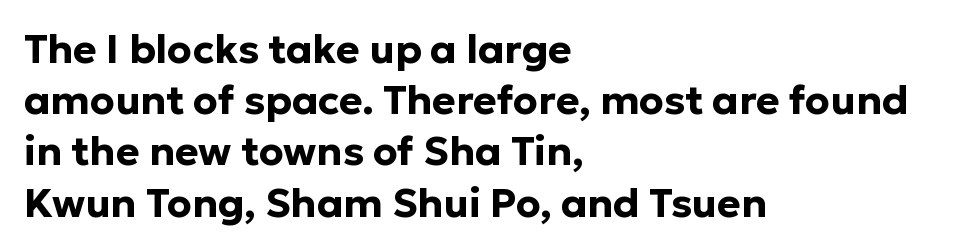
When letters stand straight like this, we call the style roman or upright. Compared with a centered layout, this one pins lines to the left instead. Regarding serifs, this sample does without them. Letter spacing: default. The space directly below the letters is spotless.
